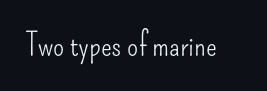
Q: Is the text bold? A: No.
Q: Is the text italic (slanted)? A: No, it is upright.
Q: Is the typeface a serif or a sans-serif typeface? A: Sans-serif.
Q: Is the text underlined? A: No.
Q: Is the spacing between letters normal or unusually wide? A: Normal.
Q: Width (condensed, normal, or wide)? A: Condensed.
Q: Stroke contrast? A: Low.
Q: x-height? A: Small.
Q: Monospaced? A: No.
